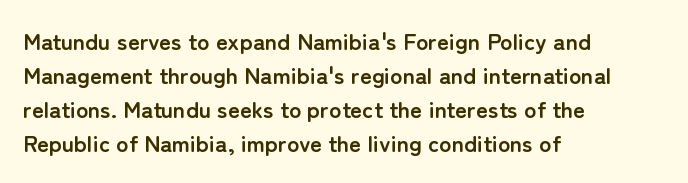
The strip under each line holds only bare page. How are the letters spaced? Ordinarily, with no added tracking. Line spacing here is normal. This rendering uses left alignment, leaving the right contour irregular. When letters stand straight like this, we call the style roman or upright. The rendering uses a bold face; every stroke is thick and dark.
